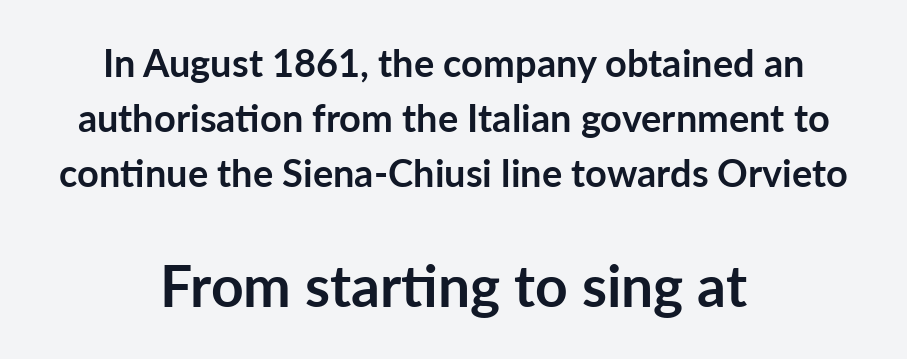
The image shows 57 px semibold sans-serif type, upright; set centered, normal line spacing (1.45x), normal letter spacing, not underlined; the second (bottom) block is 1.5x larger; low stroke contrast and a medium x-height.
